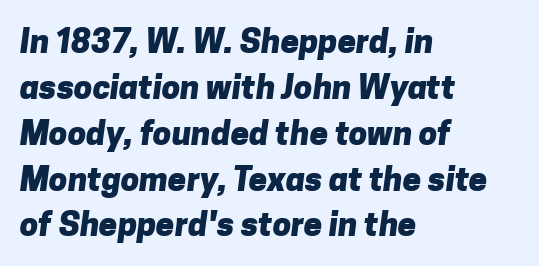
The image shows 33 px heavy sans-serif type; set left-aligned, normal line spacing (1.39x), normal letter spacing, not underlined; low stroke contrast and a medium x-height.
